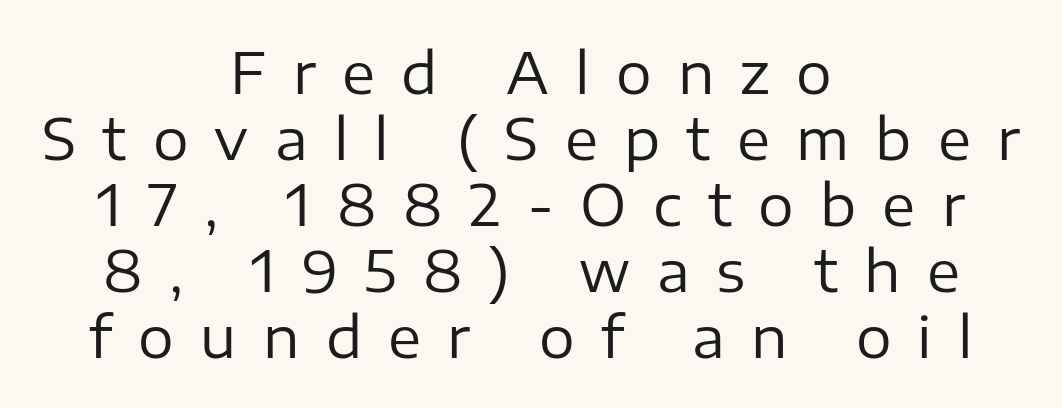
Q: Is the text bold? A: No.
Q: Is the text italic (slanted)? A: No, it is upright.
Q: Is the typeface a serif or a sans-serif typeface? A: Sans-serif.
Q: Is the text underlined? A: No.
Q: How is the paragraph aligned? A: Centered.
Q: Is the spacing between letters normal or unusually wide? A: Unusually wide.
Q: Width (condensed, normal, or wide)? A: Normal.
Q: Stroke contrast? A: Low.
Q: x-height? A: Medium.
Q: Monospaced? A: No.
